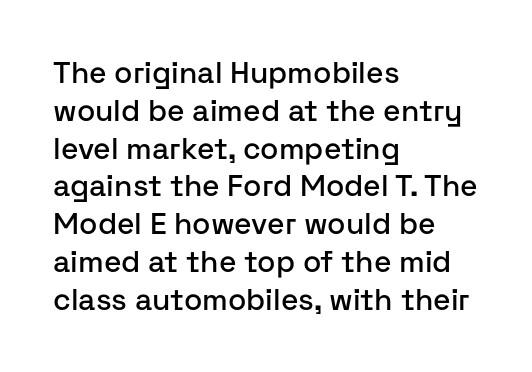
The image shows 30 px sans-serif type, upright; set left-aligned, normal line spacing (1.26x), normal letter spacing, not underlined; low stroke contrast and a medium x-height.
